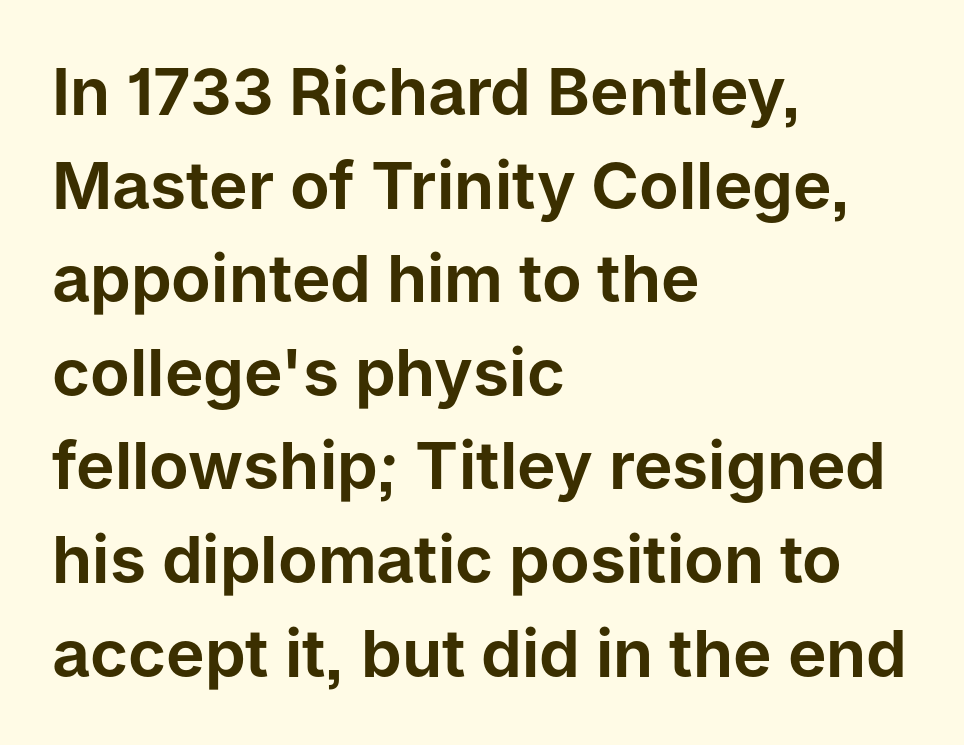
{"serif": "no", "italic": "no", "width": "normal", "stroke_contrast": "low", "x_height": "medium", "monospaced": "no", "underline": "no", "align": "left", "line_spacing": "normal", "line_spacing_ratio": 1.44, "letter_spacing": "normal", "letter_spacing_em": 0.0, "glyph_px": 65}
